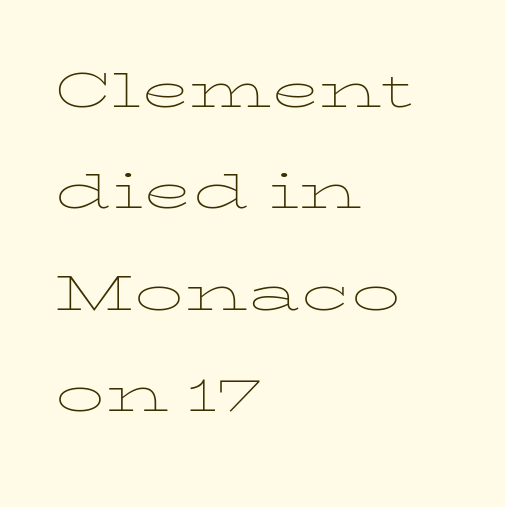
{"italic": "no", "bold": "no", "weight": "thin", "width": "wide", "stroke_contrast": "low", "x_height": "medium", "monospaced": "no", "underline": "no", "align": "left", "line_spacing": "normal", "line_spacing_ratio": 1.56, "letter_spacing": "normal", "letter_spacing_em": 0.0, "glyph_px": 65}
